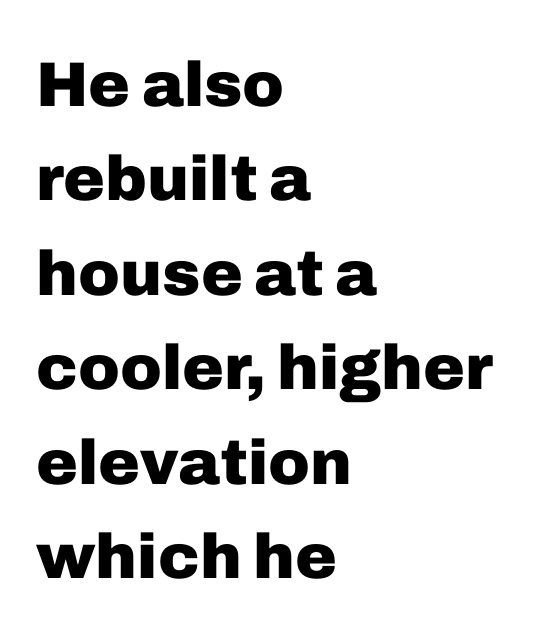
The tracking reads as untouched default to a designer's eye. Upright lettering throughout. How heavy is the stroke? Heavy — this is a bold. Regular leading. The text was rendered using a sans face with plain stroke endings. Is this a fixed-width face? No — the glyphs have proportional, varying widths.
